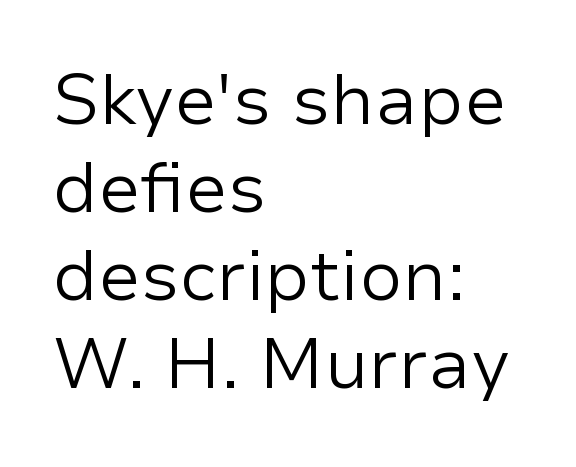
Q: Is the text bold? A: No.
Q: Is the text italic (slanted)? A: No, it is upright.
Q: Is the typeface a serif or a sans-serif typeface? A: Sans-serif.
Q: Is the text underlined? A: No.
Q: How is the paragraph aligned? A: Left-aligned.
Q: Is the spacing between letters normal or unusually wide? A: Normal.
Q: Width (condensed, normal, or wide)? A: Normal.
Q: Stroke contrast? A: Low.
Q: x-height? A: Medium.
Q: Monospaced? A: No.
